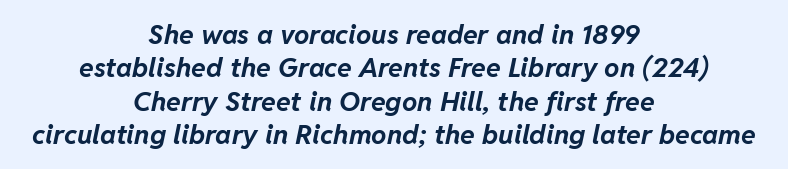
This is heavy type, rendered in bold. Yep, that's italic — everything's leaning. Each line is balanced around a shared central axis. The rendering keeps characters at their native spacing. No word sits above an underline.
